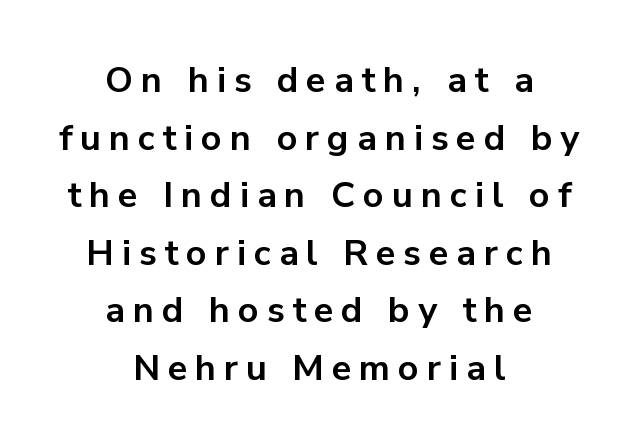
The image shows 36 px bold sans-serif type, upright; set centered, normal line spacing (1.6x), unusually wide letter spacing (+0.22 em), not underlined; low stroke contrast and a medium x-height.
